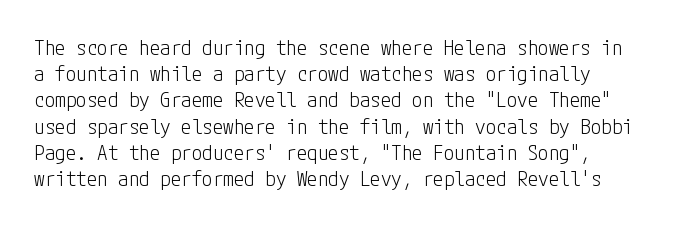
The image shows 21 px text type, upright; set normal line spacing (1.25x), normal letter spacing, not underlined.
